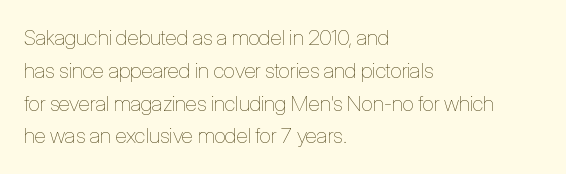
{"italic": "no", "bold": "no", "underline": "no", "align": "left", "line_spacing": "normal", "line_spacing_ratio": 1.56, "letter_spacing": "normal", "letter_spacing_em": 0.0, "glyph_px": 21}
